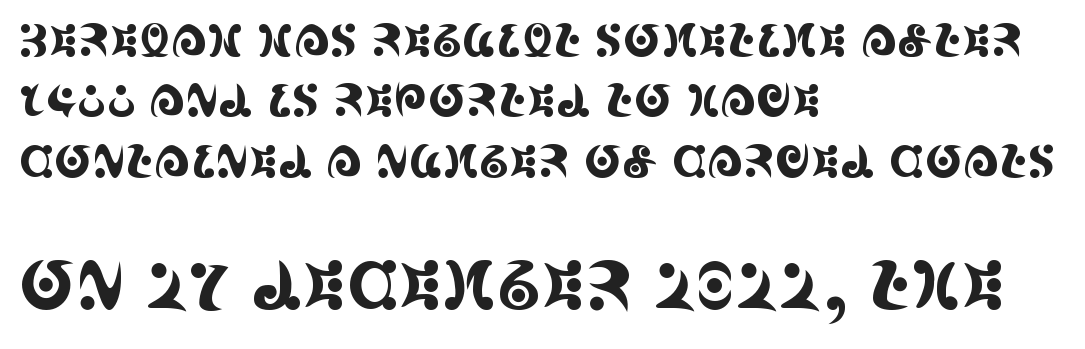
The image shows 67 px condensed serif type, upright; set left-aligned, normal line spacing (1.34x), normal letter spacing, not underlined; the second (bottom) block is 1.49x larger; a large x-height.
